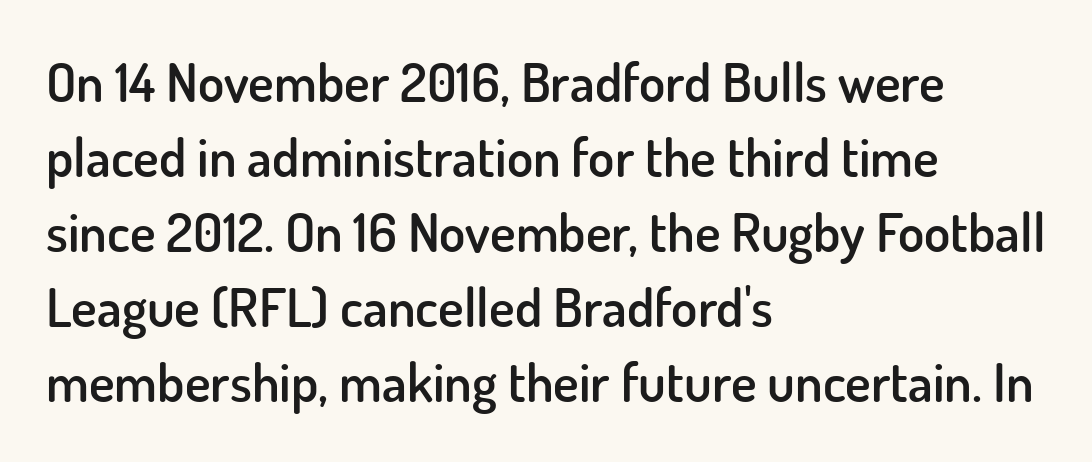
The image shows 54 px semibold sans-serif type, upright; set left-aligned, normal line spacing (1.39x), normal letter spacing, not underlined; low stroke contrast and a small x-height.
